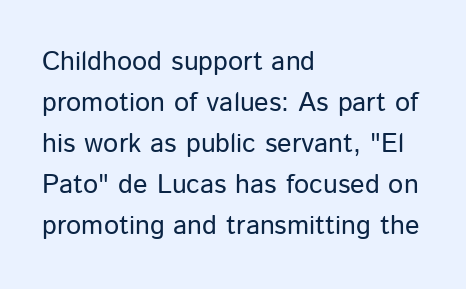
Q: Is the text bold? A: No.
Q: Is the text italic (slanted)? A: No, it is upright.
Q: Is the text underlined? A: No.
Q: How is the paragraph aligned? A: Left-aligned.
Q: Is the spacing between letters normal or unusually wide? A: Normal.
Q: Is the spacing between lines tight, normal or loose? A: Normal.
